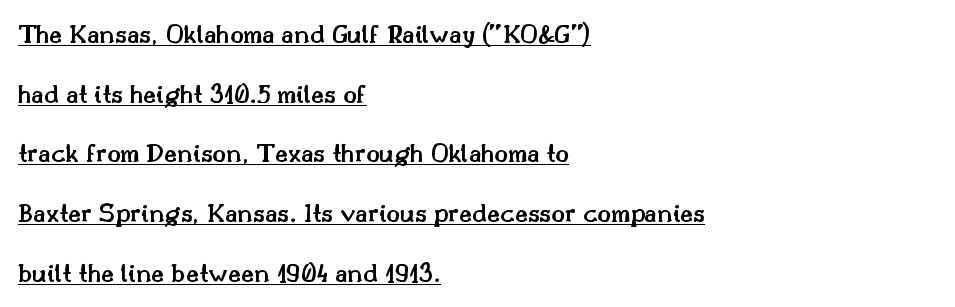
{"serif": "yes", "italic": "no", "bold": "semi", "weight": "semibold", "width": "normal", "stroke_contrast": "medium", "x_height": "small", "monospaced": "no", "underline": "yes", "align": "left", "line_spacing": "loose", "line_spacing_ratio": 2.13, "letter_spacing": "normal", "letter_spacing_em": 0.0, "glyph_px": 28}
